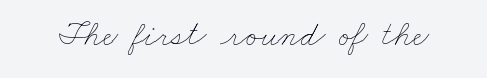
Look at the tracking — it's just the regular setting, nothing added. These glyphs show unthickened strokes, regular width or finer. Note the varied advance widths — an 'i' is clearly narrower than an 'm'. Honestly, there is no underline to notice here at all.
